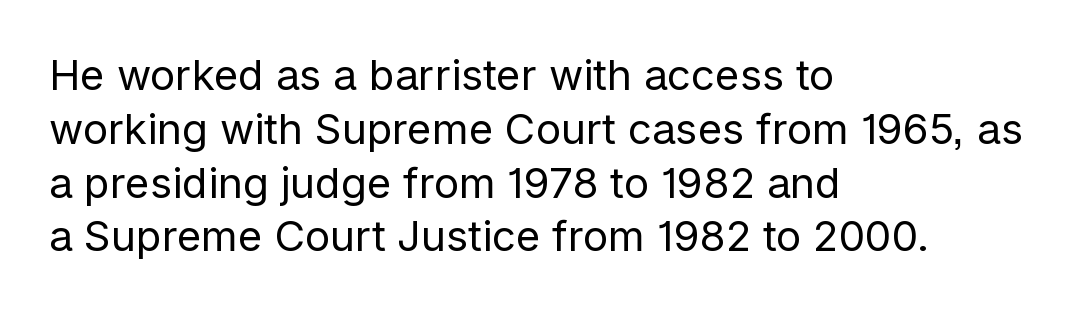
Evenly set lines give the paragraph a standard silhouette. The space directly below the letters is spotless. This sample uses an upright cut, with every glyph sitting square on the baseline. The typeface chosen for these lines omits serifs.
